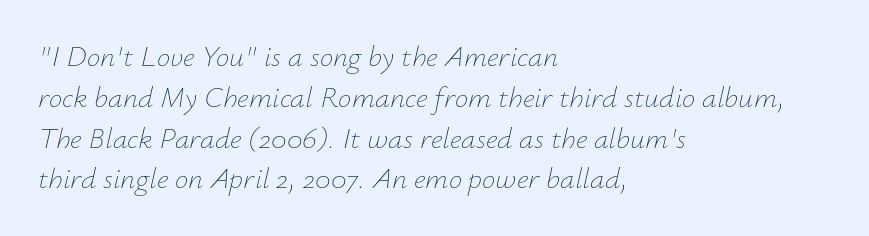
{"italic": "yes", "lean": "right", "slant_degrees": 12, "bold": "no", "weight": "thin", "width": "normal", "stroke_contrast": "low", "x_height": "small", "monospaced": "no", "underline": "no", "align": "left", "line_spacing": "normal", "line_spacing_ratio": 1.36, "letter_spacing": "normal", "letter_spacing_em": 0.0, "glyph_px": 30}
